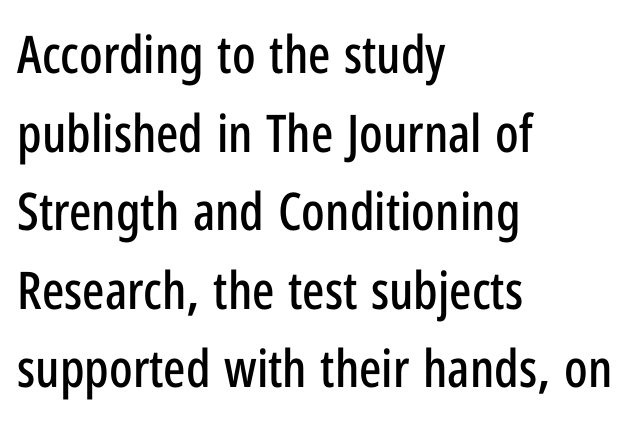
Q: Is the text italic (slanted)? A: No, it is upright.
Q: Is the typeface a serif or a sans-serif typeface? A: Sans-serif.
Q: Is the text underlined? A: No.
Q: How is the paragraph aligned? A: Left-aligned.
Q: Is the spacing between letters normal or unusually wide? A: Normal.
Q: Is the spacing between lines tight, normal or loose? A: Normal.
Q: Width (condensed, normal, or wide)? A: Condensed.
Q: Stroke contrast? A: Low.
Q: x-height? A: Medium.
Q: Monospaced? A: No.
